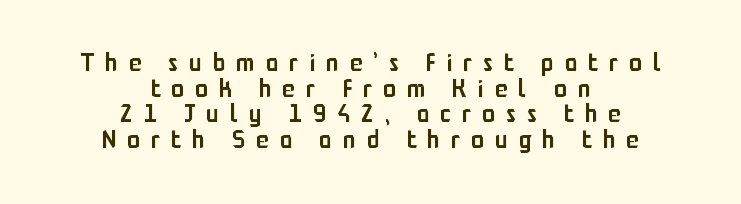
The image shows 26 px text type, upright; set centered, tight line spacing (0.99x), unusually wide letter spacing (+0.42 em), not underlined.
